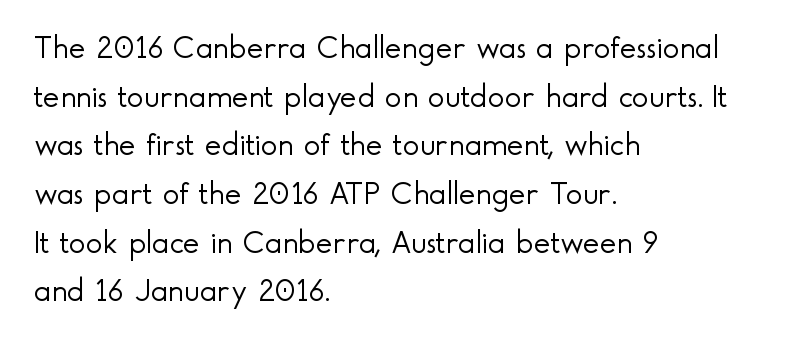
The image shows 32 px light sans-serif type, upright; set left-aligned, normal line spacing (1.52x), normal letter spacing, not underlined; a small x-height.
